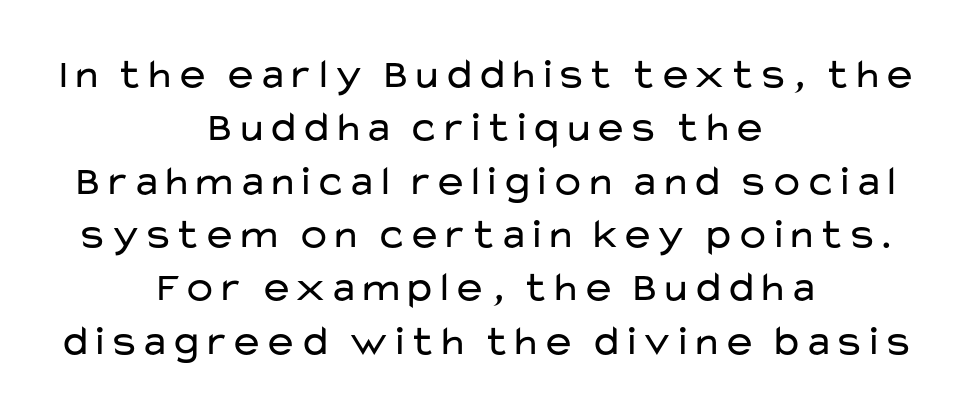
{"serif": "no", "italic": "no", "bold": "no", "weight": "regular", "width": "wide", "stroke_contrast": "low", "x_height": "medium", "monospaced": "no", "underline": "no", "align": "center", "line_spacing": "normal", "line_spacing_ratio": 1.27, "letter_spacing": "normal", "letter_spacing_em": 0.0, "glyph_px": 42}
